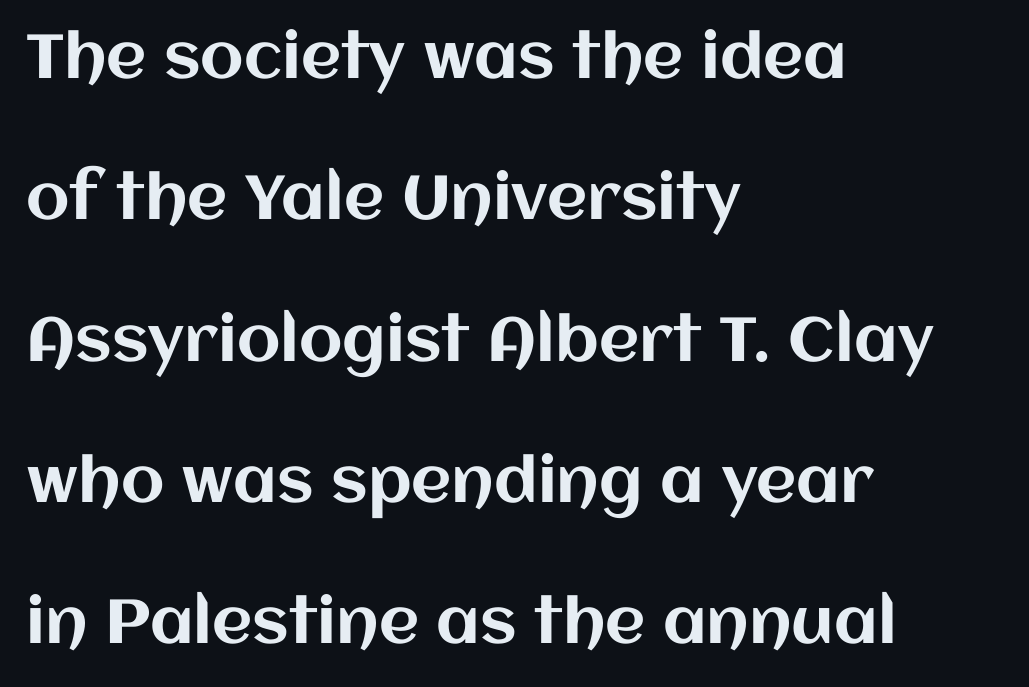
Underline: absent. Nobody touched the tracking dial on this one. Does the lettering tilt? It doesn't — this is upright. The lines in this sample share a left origin and differ only in where they stop.
